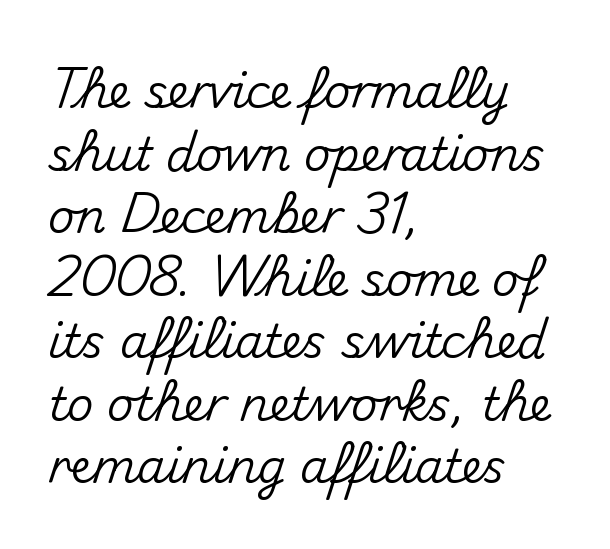
Q: Is the text italic (slanted)? A: Yes.
Q: Is the typeface a serif or a sans-serif typeface? A: Sans-serif.
Q: Is the text underlined? A: No.
Q: How is the paragraph aligned? A: Left-aligned.
Q: Is the spacing between letters normal or unusually wide? A: Normal.
Q: Is the spacing between lines tight, normal or loose? A: Normal.
Q: Width (condensed, normal, or wide)? A: Normal.
Q: Stroke contrast? A: Medium.
Q: x-height? A: Small.
Q: Monospaced? A: No.
